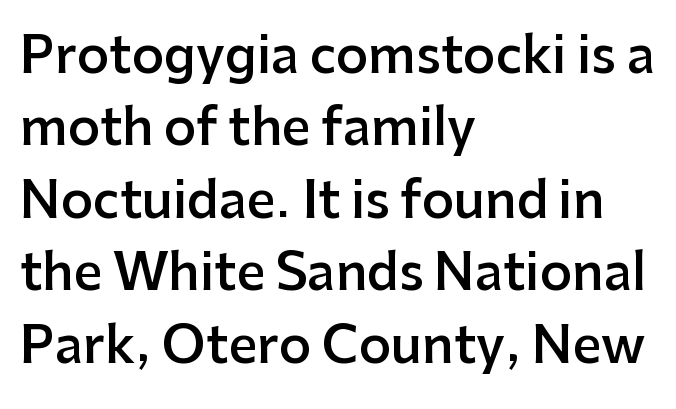
The image shows 50 px semibold sans-serif type, upright; set left-aligned, normal line spacing (1.45x), normal letter spacing, not underlined; low stroke contrast and a medium x-height.
